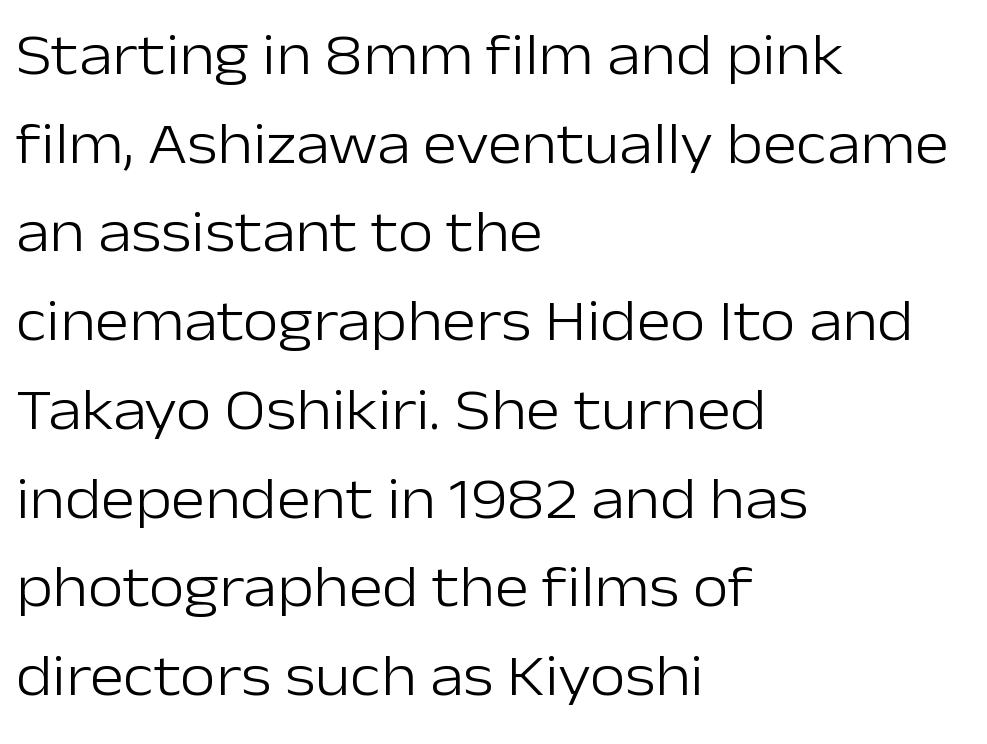
The image shows 58 px light sans-serif type, upright; set left-aligned, normal line spacing (1.53x), normal letter spacing, not underlined; low stroke contrast and a medium x-height.
